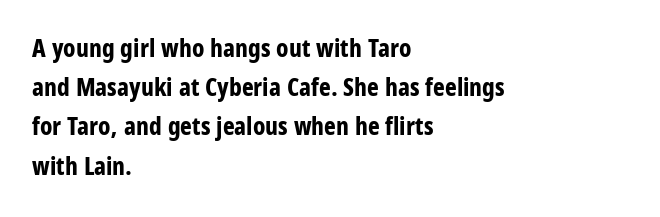
There is no visible air inserted between adjacent glyphs. This sample is left-justified, so line endings fall wherever the words run out. Normally led — the rows are evenly, conventionally spaced. The lettering holds an erect, upright posture throughout.
